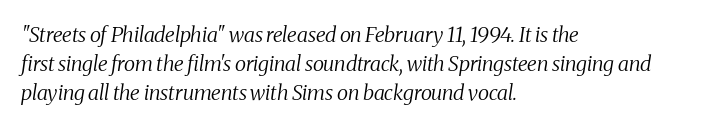
Unmarked baselines from the first word to the last. Vertical stems look standard width or narrower in stroke. Horizontally, the lines are justified to the leading edge only. Tracking here is standard; glyphs follow each other at the usual distance. Compared with ordinary roman type, these characters are visibly tilted.
